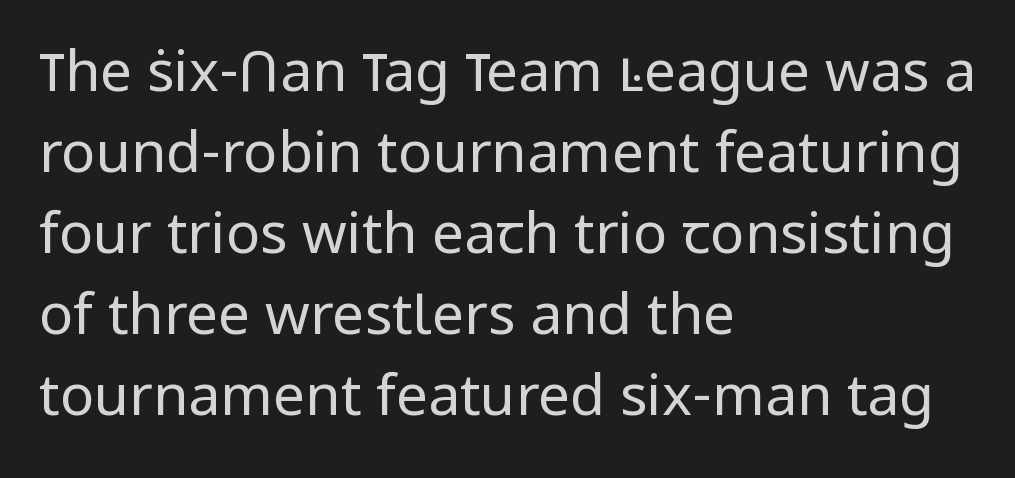
Look at the tracking — it's just the regular setting, nothing added. Rule under the text: the space is simply empty. Weight: regular or lighter. The designer went with a sans here, leaving each stem footless. These lines are set flush left with a ragged right edge.
